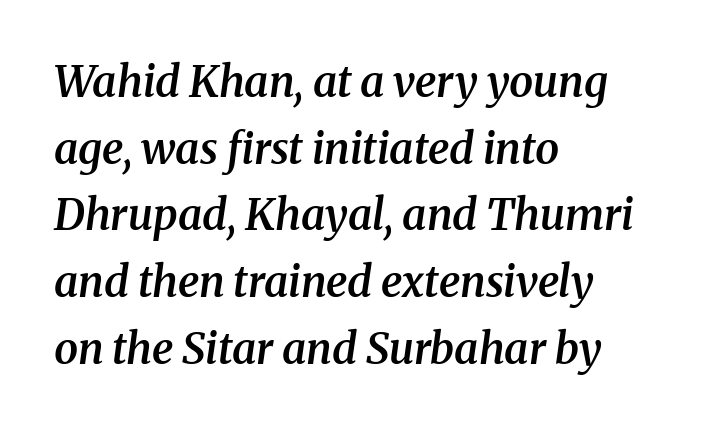
{"serif": "yes", "italic": "yes", "lean": "right", "slant_degrees": 8, "bold": "semi", "weight": "semibold", "width": "normal", "stroke_contrast": "medium", "x_height": "medium", "monospaced": "no", "underline": "no", "align": "left", "line_spacing": "normal", "line_spacing_ratio": 1.55, "letter_spacing": "normal", "letter_spacing_em": 0.0, "glyph_px": 43}
